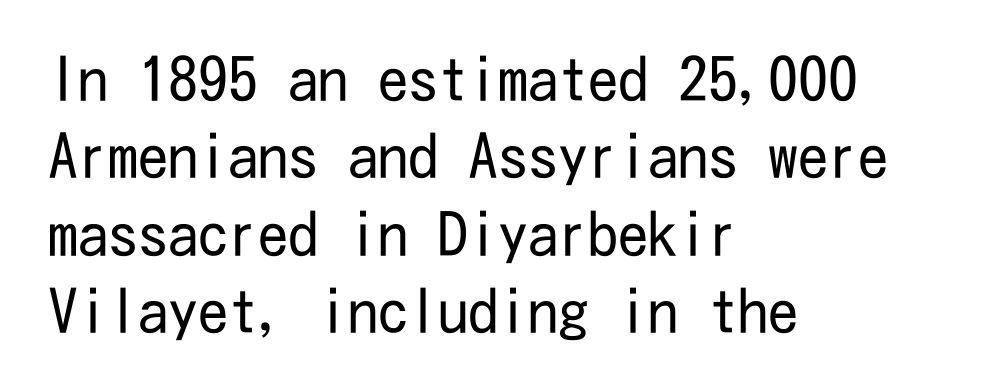
{"serif": "no", "italic": "no", "bold": "no", "weight": "regular", "width": "condensed", "stroke_contrast": "low", "x_height": "medium", "underline": "no", "align": "left", "line_spacing": "normal", "line_spacing_ratio": 1.29, "letter_spacing": "normal", "letter_spacing_em": 0.0, "glyph_px": 60}
